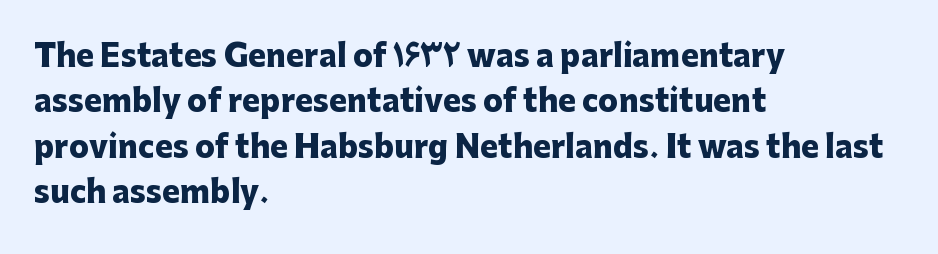
Q: Is the text bold? A: Yes.
Q: Is the text italic (slanted)? A: No, it is upright.
Q: Is the typeface a serif or a sans-serif typeface? A: Sans-serif.
Q: Is the text underlined? A: No.
Q: How is the paragraph aligned? A: Left-aligned.
Q: Is the spacing between letters normal or unusually wide? A: Normal.
Q: Is the spacing between lines tight, normal or loose? A: Normal.
Q: Width (condensed, normal, or wide)? A: Normal.
Q: Stroke contrast? A: Low.
Q: x-height? A: Medium.
Q: Monospaced? A: No.
